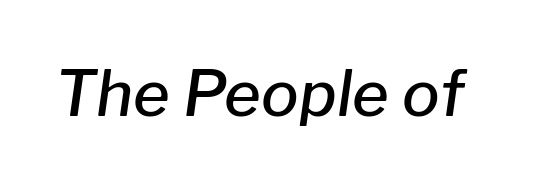
{"italic": "yes", "lean": "right", "slant_degrees": 8, "bold": "semi", "weight": "semibold", "width": "normal", "stroke_contrast": "low", "x_height": "medium", "monospaced": "no", "underline": "no", "letter_spacing": "normal", "letter_spacing_em": 0.0, "glyph_px": 63}
